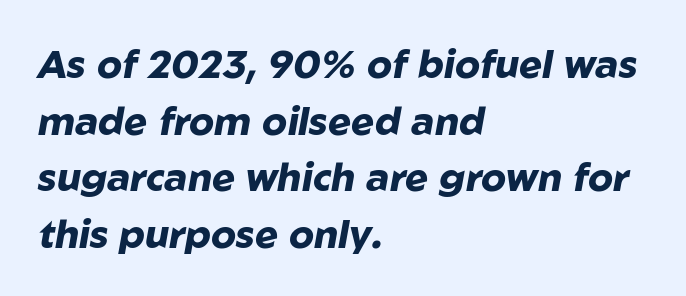
The image shows 39 px heavy type, italic (leaning right); set left-aligned, normal line spacing (1.45x), normal letter spacing, not underlined; low stroke contrast and a medium x-height.
